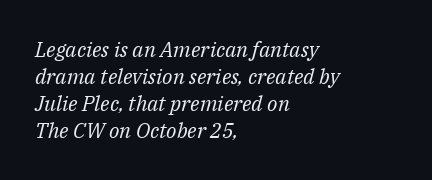
{"italic": "yes", "lean": "right", "slant_degrees": 14, "bold": "no", "underline": "no", "align": "left", "line_spacing": "normal", "line_spacing_ratio": 1.29, "letter_spacing": "normal", "letter_spacing_em": 0.0, "glyph_px": 21}
